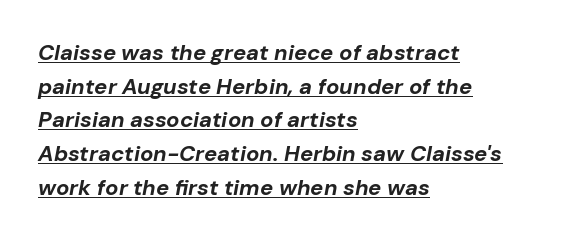
Q: Is the text bold? A: Yes.
Q: Is the text italic (slanted)? A: Yes, it leans right by about 10 degrees.
Q: Is the text underlined? A: Yes.
Q: How is the paragraph aligned? A: Left-aligned.
Q: Is the spacing between letters normal or unusually wide? A: Normal.
Q: Is the spacing between lines tight, normal or loose? A: Normal.
